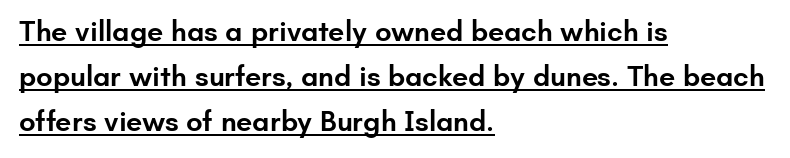
{"serif": "no", "italic": "no", "bold": "semi", "weight": "semibold", "width": "normal", "stroke_contrast": "low", "x_height": "small", "monospaced": "no", "underline": "yes", "align": "left", "line_spacing": "normal", "line_spacing_ratio": 1.55, "letter_spacing": "normal", "letter_spacing_em": 0.0, "glyph_px": 29}
